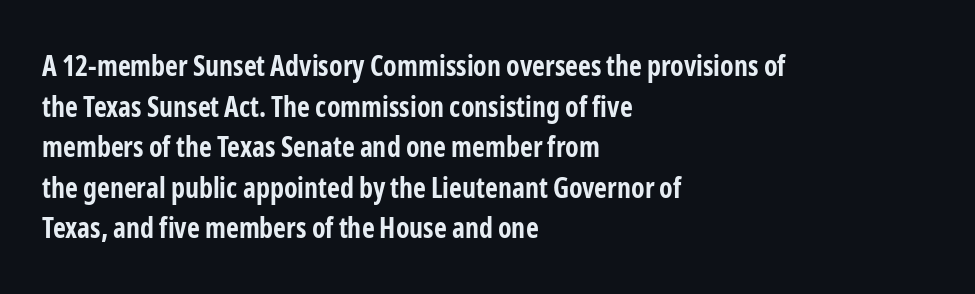
{"serif": "no", "italic": "no", "bold": "yes", "weight": "bold", "width": "condensed", "stroke_contrast": "low", "x_height": "medium", "monospaced": "no", "underline": "no", "align": "left", "line_spacing": "normal", "line_spacing_ratio": 1.45, "letter_spacing": "normal", "letter_spacing_em": 0.0, "glyph_px": 28}
